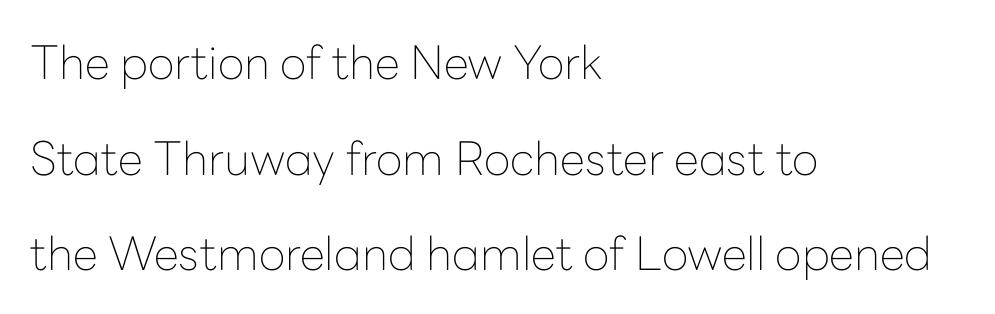
The passage shown is typeset with a sans-serif family. Caption: standard tracking, unaltered. Upright lettering throughout. Horizontally, the lines are justified to the leading edge only. This sample has the flowing, uneven cadence of proportional lettering.
